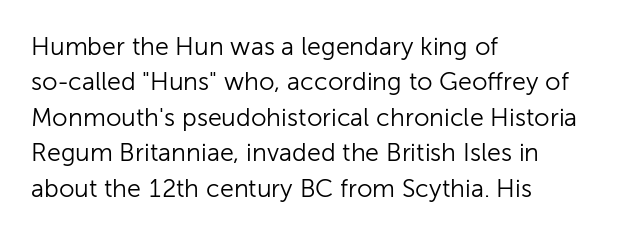
{"italic": "no", "bold": "no", "underline": "no", "align": "left", "line_spacing": "normal", "line_spacing_ratio": 1.42, "letter_spacing": "normal", "letter_spacing_em": 0.0, "glyph_px": 25}
